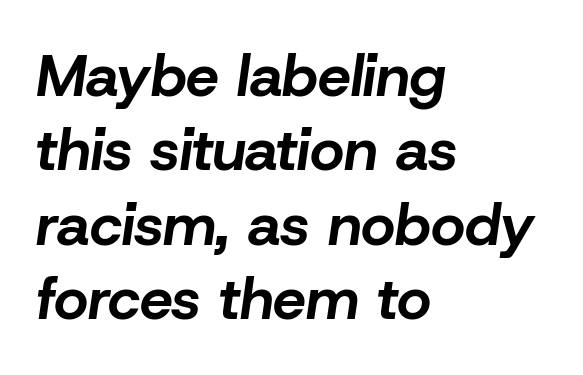
{"italic": "yes", "lean": "right", "slant_degrees": 8, "bold": "yes", "weight": "bold", "width": "normal", "stroke_contrast": "low", "x_height": "medium", "monospaced": "no", "underline": "no", "align": "left", "line_spacing": "normal", "line_spacing_ratio": 1.26, "letter_spacing": "normal", "letter_spacing_em": 0.0, "glyph_px": 59}
